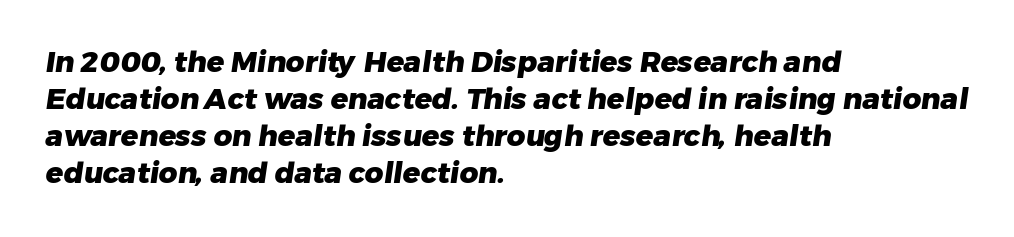
Q: Is the text bold? A: Yes.
Q: Is the typeface a serif or a sans-serif typeface? A: Sans-serif.
Q: Is the text underlined? A: No.
Q: How is the paragraph aligned? A: Left-aligned.
Q: Is the spacing between letters normal or unusually wide? A: Normal.
Q: Is the spacing between lines tight, normal or loose? A: Normal.
Q: Width (condensed, normal, or wide)? A: Normal.
Q: Stroke contrast? A: Low.
Q: x-height? A: Medium.
Q: Monospaced? A: No.
